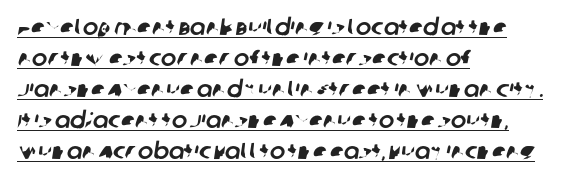
Q: Is the text underlined? A: Yes.
Q: How is the paragraph aligned? A: Left-aligned.
Q: Is the spacing between letters normal or unusually wide? A: Normal.
Q: Is the spacing between lines tight, normal or loose? A: Normal.
